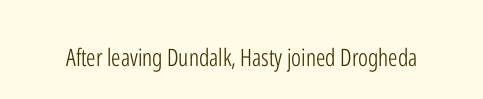
Q: Is the text bold? A: No.
Q: Is the text italic (slanted)? A: No, it is upright.
Q: Is the text underlined? A: No.
Q: Is the spacing between letters normal or unusually wide? A: Normal.
